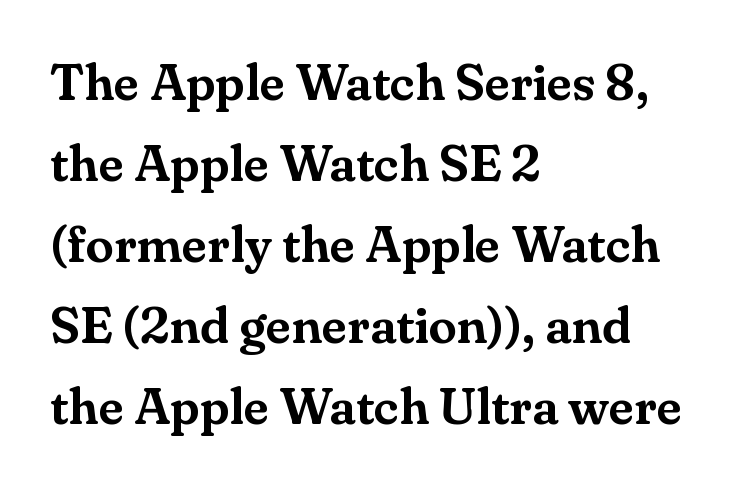
Q: Is the text italic (slanted)? A: No, it is upright.
Q: Is the typeface a serif or a sans-serif typeface? A: Serif.
Q: Is the text underlined? A: No.
Q: How is the paragraph aligned? A: Left-aligned.
Q: Is the spacing between letters normal or unusually wide? A: Normal.
Q: Is the spacing between lines tight, normal or loose? A: Normal.
Q: Width (condensed, normal, or wide)? A: Normal.
Q: Stroke contrast? A: Medium.
Q: x-height? A: Small.
Q: Monospaced? A: No.
